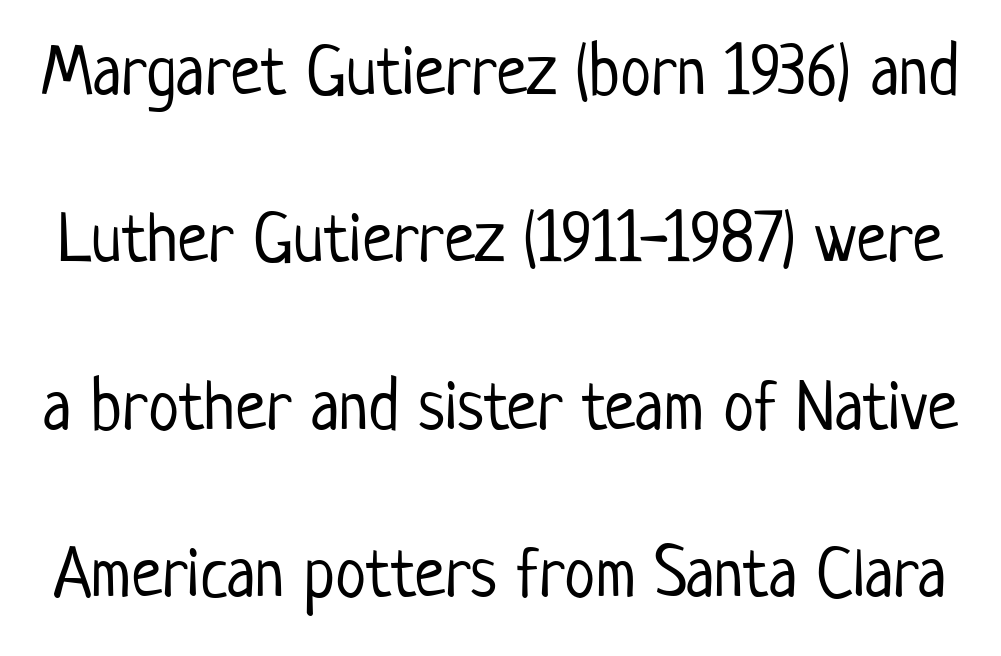
The image shows 70 px light, condensed sans-serif type, upright; set loose line spacing (2.39x), normal letter spacing, not underlined; low stroke contrast and a medium x-height.
